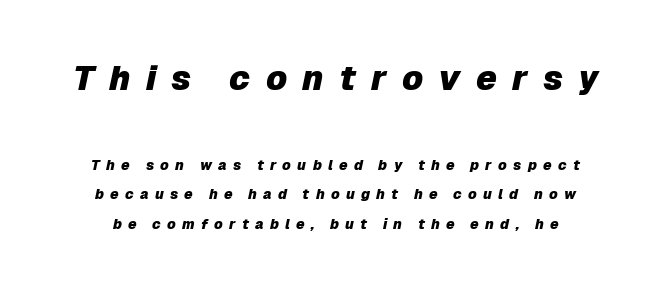
Q: Is the text bold? A: Yes.
Q: Is the text italic (slanted)? A: Yes, it leans right by about 12 degrees.
Q: Is the text underlined? A: No.
Q: Is the spacing between letters normal or unusually wide? A: Unusually wide.
Q: Is the spacing between lines tight, normal or loose? A: Loose.
Q: Which block of text is set in a larger size, the first (top) or the second (bottom)? A: The first (top) one.
Q: Width (condensed, normal, or wide)? A: Normal.
Q: Stroke contrast? A: Low.
Q: x-height? A: Medium.
Q: Monospaced? A: No.
